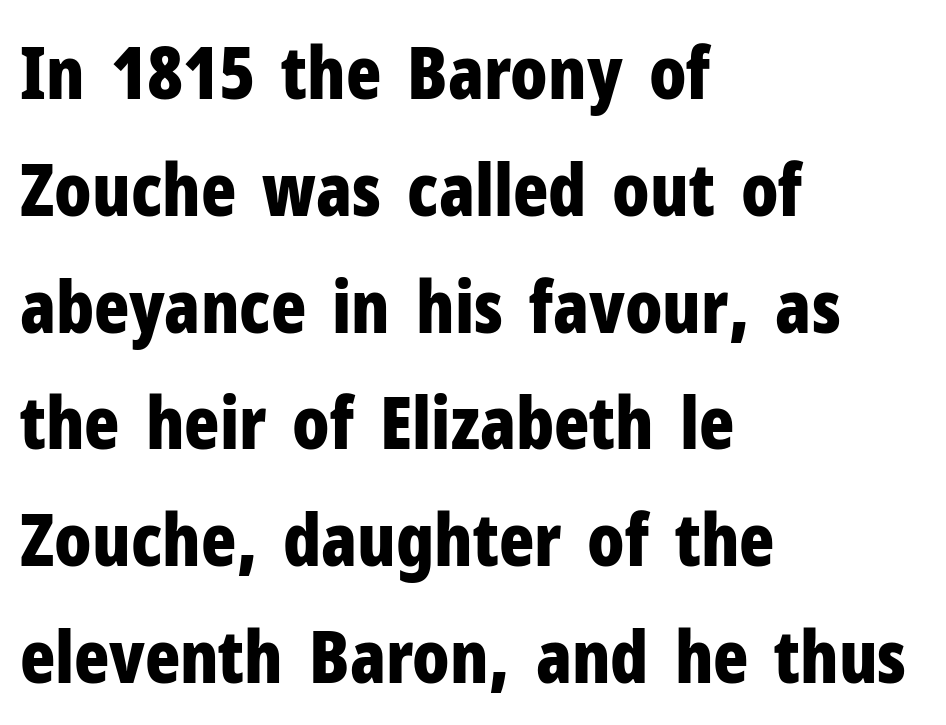
{"serif": "no", "italic": "no", "bold": "yes", "weight": "bold", "width": "condensed", "stroke_contrast": "low", "x_height": "medium", "monospaced": "no", "underline": "no", "align": "left", "line_spacing": "normal", "line_spacing_ratio": 1.6, "letter_spacing": "normal", "letter_spacing_em": 0.0, "glyph_px": 73}
